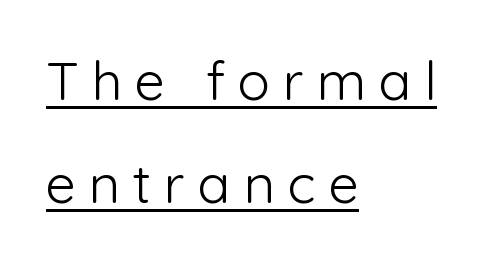
Casual observation: everything's shoved over to the left. Is this a fixed-width face? No — the glyphs have proportional, varying widths. A typesetter would label this face a sans. The letterforms sit at book weight or below. This sample uses an upright cut, with every glyph sitting square on the baseline.
